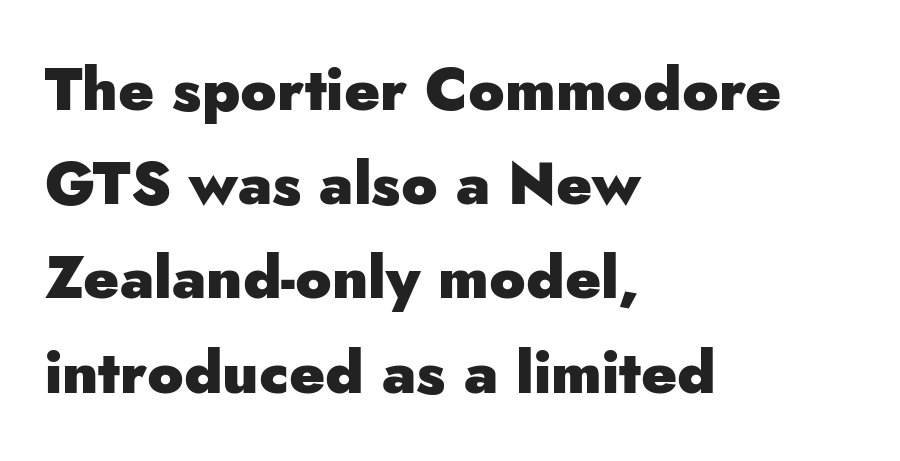
The glyphs have the mass of a bold cut. Bare-footed words on every line. You could not count columns in this text — the font is proportionally spaced. Where is the straight margin? On the left.
